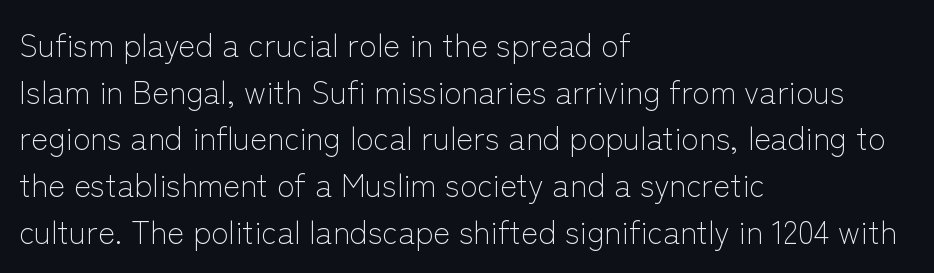
The image shows 32 px light sans-serif type, upright; set left-aligned, normal line spacing (1.46x), normal letter spacing, not underlined; low stroke contrast and a medium x-height.
